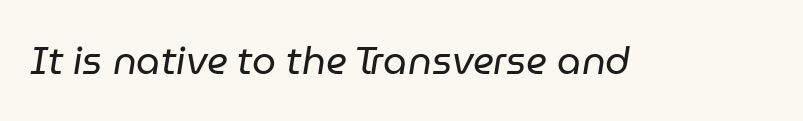
Would a proofreader flag this as italicized? Yes. The typesetting does not lean heavy: it is not bold. You could not count columns in this text — the font is proportionally spaced. You could call the tracking neutral — neither tight nor loose.
